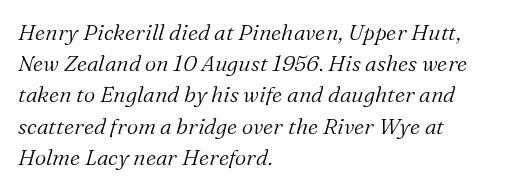
{"italic": "yes", "lean": "right", "slant_degrees": 16, "bold": "no", "underline": "no", "align": "left", "line_spacing": "normal", "line_spacing_ratio": 1.42, "letter_spacing": "normal", "letter_spacing_em": 0.0, "glyph_px": 22}
